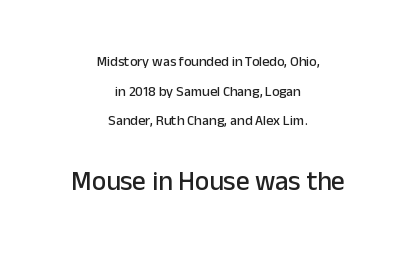
The rendering uses a large line-height, opening up the rows. Small over large — that's the arrangement of the two blocks here. Standard letterfit; no display-style spreading of the glyphs. A roman cut, with each character standing at attention.
